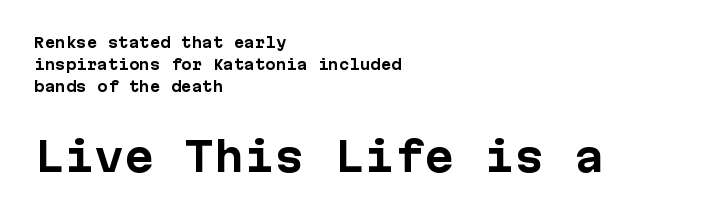
{"serif": "no", "italic": "no", "bold": "yes", "weight": "bold", "width": "normal", "stroke_contrast": "low", "x_height": "medium", "monospaced": "yes", "underline": "no", "align": "left", "line_spacing": "normal", "line_spacing_ratio": 1.58, "letter_spacing": "normal", "letter_spacing_em": 0.0, "larger_block": "second", "size_ratio": 2.86, "glyph_px": 40}
